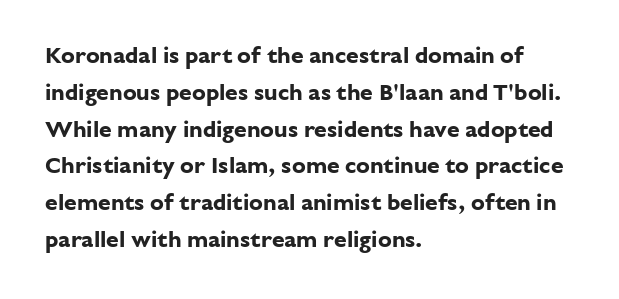
The image shows 23 px bold type, upright; set left-aligned, normal line spacing (1.6x), normal letter spacing, not underlined.
